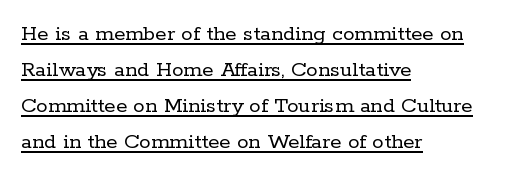
The image shows 23 px text type, upright; set left-aligned, normal line spacing (1.56x), normal letter spacing, underlined.
